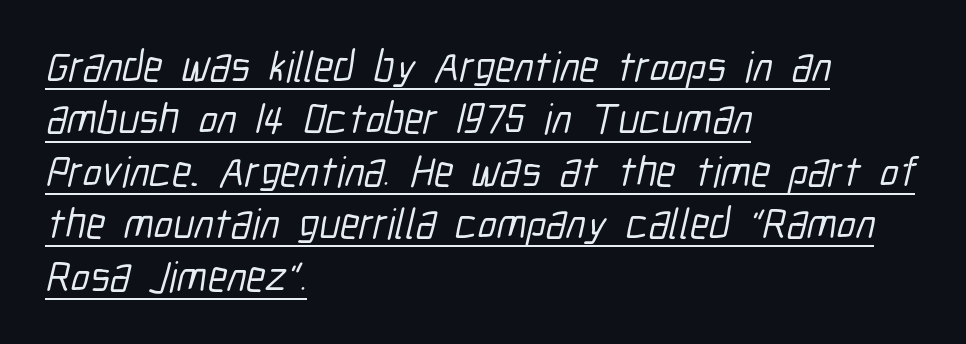
Q: Is the typeface a serif or a sans-serif typeface? A: Sans-serif.
Q: Is the text underlined? A: Yes.
Q: How is the paragraph aligned? A: Left-aligned.
Q: Is the spacing between letters normal or unusually wide? A: Normal.
Q: Width (condensed, normal, or wide)? A: Condensed.
Q: Stroke contrast? A: Low.
Q: x-height? A: Medium.
Q: Monospaced? A: No.
